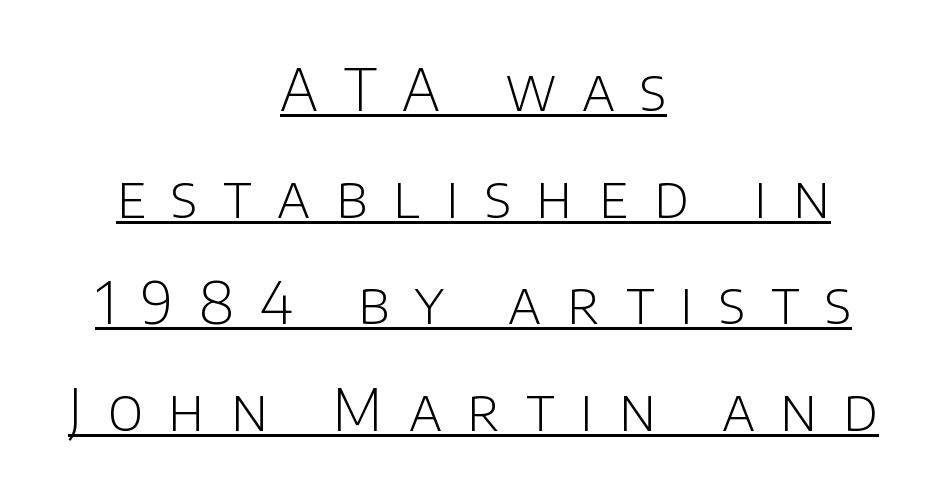
Type style note: lacks serifs. Stem width sits at or under what a default text font uses. Italic? Not at all — the glyphs are vertical. The whitespace from short lines is split evenly between both sides. This sample carries an underscore along the baseline area.
